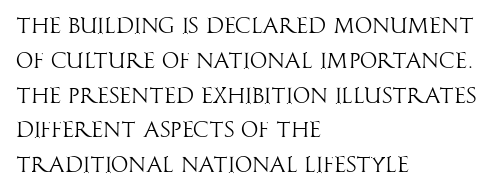
The image shows 22 px text type, upright; set left-aligned, normal line spacing (1.58x), normal letter spacing, not underlined.
